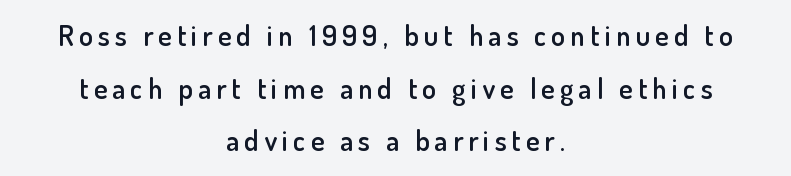
The image shows 28 px semibold sans-serif type, upright; set centered, line spacing 1.88x, not underlined; low stroke contrast and a small x-height.
